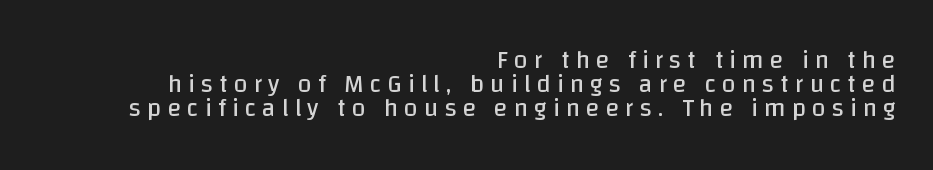
Honestly, the letter spacing is so wide it's the main thing you notice. All the whitespace from short lines collects on the left. Ink coverage per letter is moderate at most. Very little white space separates one row of letters from the next. In terms of posture, this sample is upright. Bare-footed words on every line.
